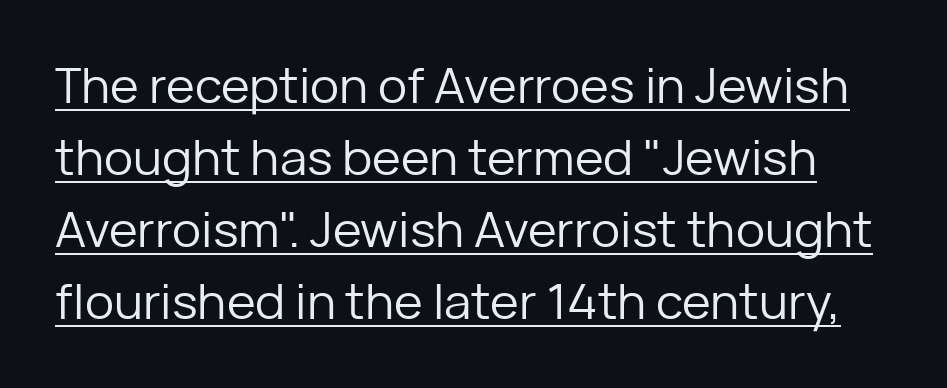
The image shows 49 px regular-weight sans-serif type, upright; set normal line spacing (1.47x), normal letter spacing, underlined; low stroke contrast and a medium x-height.
